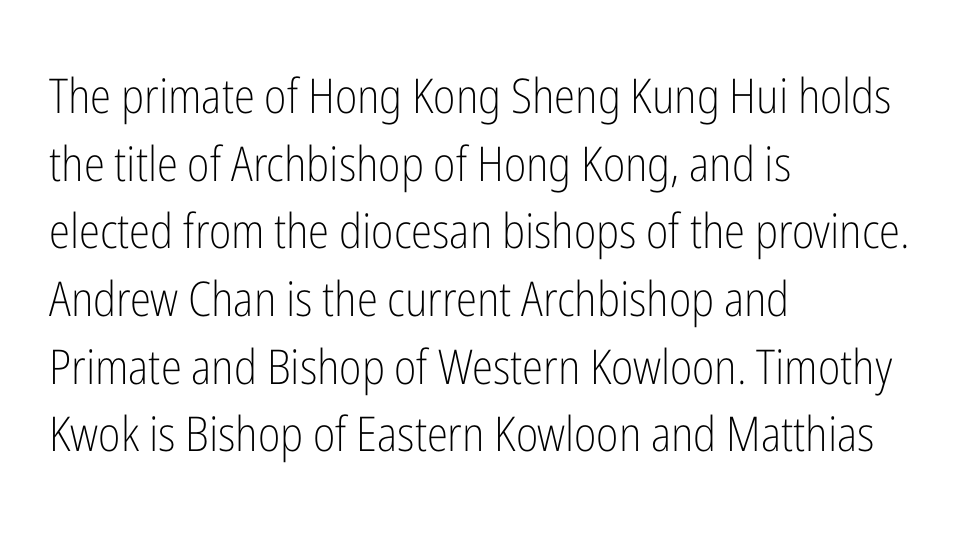
{"serif": "no", "italic": "no", "bold": "no", "weight": "light", "width": "condensed", "stroke_contrast": "low", "x_height": "medium", "monospaced": "no", "underline": "no", "align": "left", "line_spacing": "normal", "line_spacing_ratio": 1.41, "letter_spacing": "normal", "letter_spacing_em": 0.0, "glyph_px": 48}
